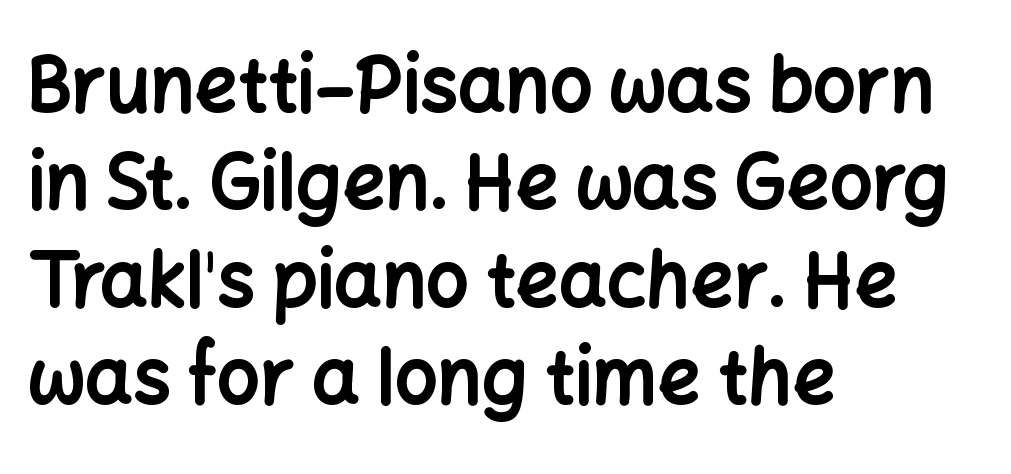
Strokes here are thick enough to call this a true bold. A typesetter would call this zero additional tracking. The passage shown stacks its lines at a standard gap. A typesetter would mark this as roman, not italic. A classic flush-left, rag-right setting is used for this passage.
